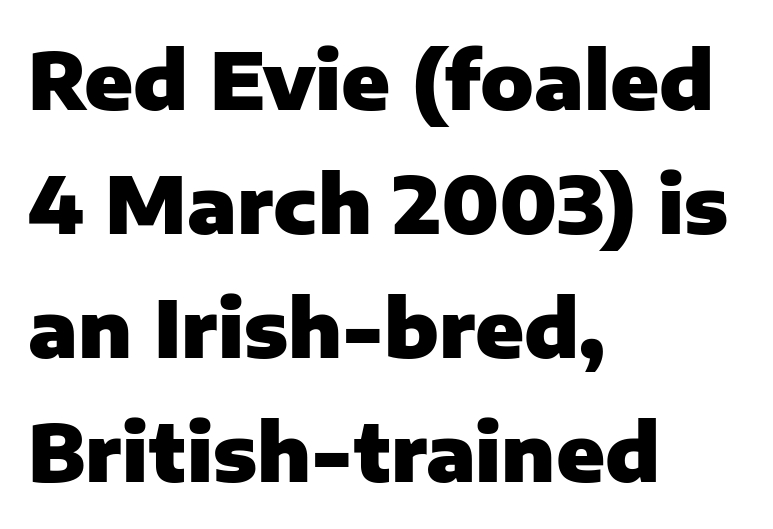
The image shows 79 px heavy sans-serif type, upright; set left-aligned, normal line spacing (1.57x), normal letter spacing, not underlined; low stroke contrast and a medium x-height.
